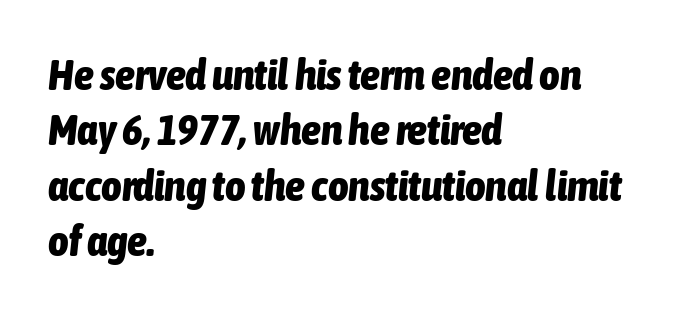
{"italic": "yes", "lean": "right", "slant_degrees": 6, "bold": "yes", "weight": "bold", "width": "condensed", "stroke_contrast": "low", "x_height": "medium", "monospaced": "no", "underline": "no", "align": "left", "line_spacing": "normal", "line_spacing_ratio": 1.26, "letter_spacing": "normal", "letter_spacing_em": 0.0, "glyph_px": 44}
